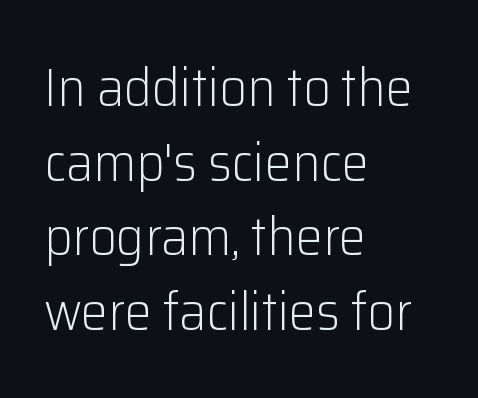
{"serif": "no", "italic": "no", "bold": "no", "weight": "light", "width": "normal", "stroke_contrast": "low", "x_height": "medium", "monospaced": "no", "underline": "no", "align": "left", "line_spacing": "normal", "line_spacing_ratio": 1.38, "letter_spacing": "normal", "letter_spacing_em": 0.0, "glyph_px": 54}
